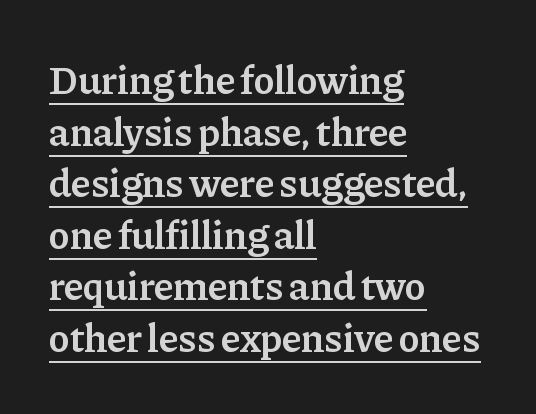
Q: Is the text bold? A: Semi-bold.
Q: Is the text italic (slanted)? A: No, it is upright.
Q: Is the typeface a serif or a sans-serif typeface? A: Serif.
Q: Is the text underlined? A: Yes.
Q: How is the paragraph aligned? A: Left-aligned.
Q: Is the spacing between letters normal or unusually wide? A: Normal.
Q: Is the spacing between lines tight, normal or loose? A: Normal.
Q: Width (condensed, normal, or wide)? A: Normal.
Q: Stroke contrast? A: Low.
Q: x-height? A: Medium.
Q: Monospaced? A: No.
